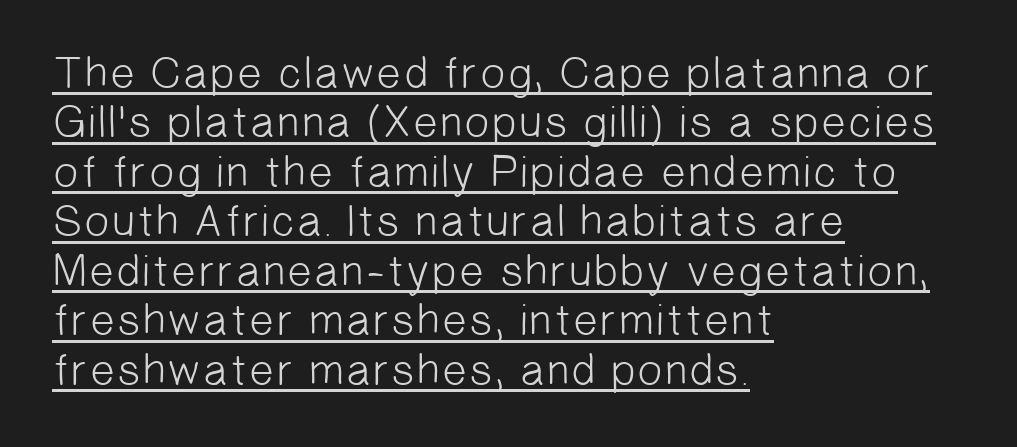
Q: Is the text bold? A: No.
Q: Is the typeface a serif or a sans-serif typeface? A: Sans-serif.
Q: Is the text underlined? A: Yes.
Q: How is the paragraph aligned? A: Left-aligned.
Q: Is the spacing between letters normal or unusually wide? A: Normal.
Q: Is the spacing between lines tight, normal or loose? A: Tight.
Q: Width (condensed, normal, or wide)? A: Normal.
Q: Stroke contrast? A: Low.
Q: x-height? A: Medium.
Q: Monospaced? A: No.
